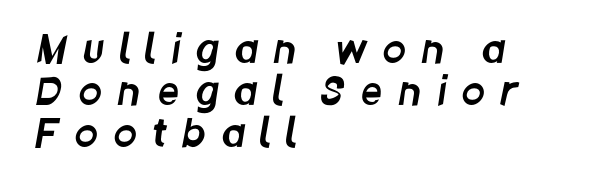
Bare-footed words on every line. Observe the absence of serifs on each vertical stroke in this sample. Here the designer chose a conventional face with non-uniform glyph widths. One glance says dense: line gaps are narrower than usual. Here the glyphs are tracked loosely, breaking word shapes into spaced letters.
